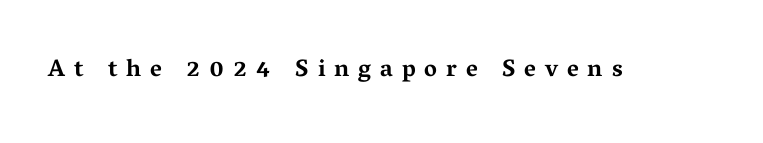
Heft: maximum for text — a bold. The tracking jumps out immediately: characters are airy and widely separated. The lettering stays uniformly vertical, giving the passage a roman look. The passage shown is not underscored anywhere.
